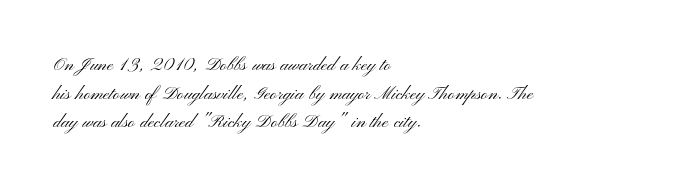
The lines sit at an ordinary, default distance from one another. The text block is weighted toward the left margin, trailing off unevenly rightward. Tracking value appears to be zero — textbook default spacing. Has an underline been added? It has not. Stroke mass is kept to a normal reading level or below.
